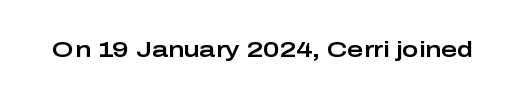
Tall strokes in this sample are plumb rather than angled. Short note: letters normally spaced. Lines of text with bare space underneath.
